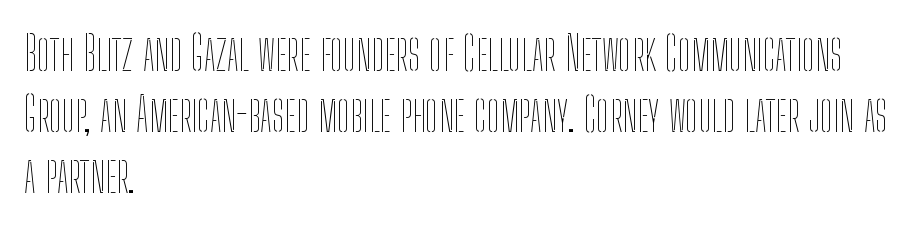
The image shows 47 px thin, condensed type, upright; set left-aligned, normal line spacing (1.3x), normal letter spacing, not underlined; low stroke contrast and a medium x-height.
